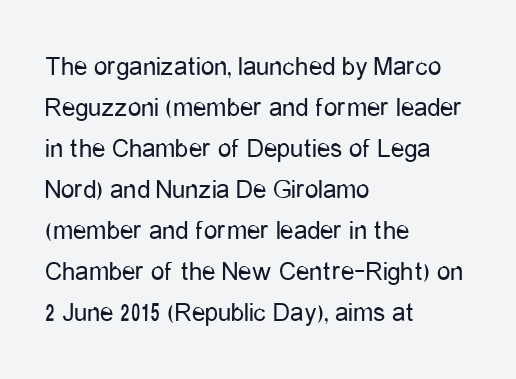
{"italic": "no", "bold": "no", "underline": "no", "align": "left", "line_spacing": "normal", "line_spacing_ratio": 1.52, "letter_spacing": "normal", "letter_spacing_em": 0.0, "glyph_px": 27}
